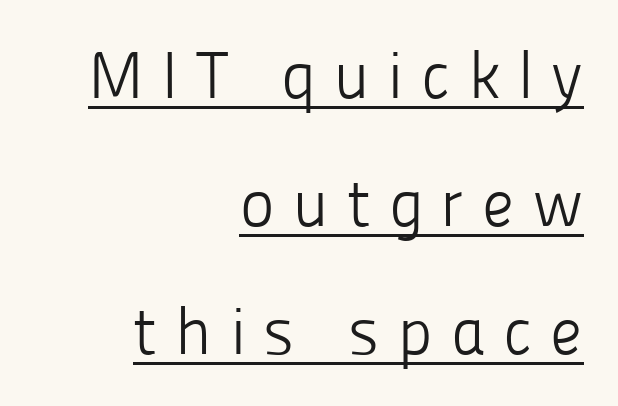
Spacing between characters has been opened up far beyond the box default. Glance below the letters and you will spot a drawn line. Note: no serifs on the glyphs. You can tell it's not italic because the verticals are truly vertical.
